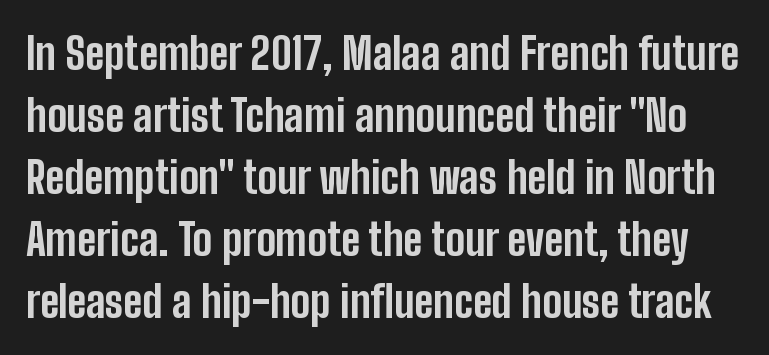
{"serif": "no", "italic": "no", "bold": "yes", "weight": "bold", "width": "condensed", "stroke_contrast": "low", "x_height": "medium", "monospaced": "no", "underline": "no", "line_spacing": "normal", "line_spacing_ratio": 1.41, "letter_spacing": "normal", "letter_spacing_em": 0.0, "glyph_px": 44}
